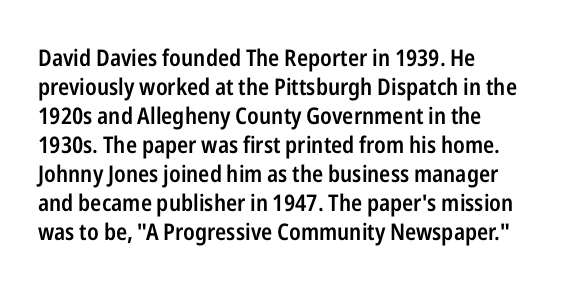
The image shows 23 px text type, upright; set left-aligned, normal line spacing (1.26x), normal letter spacing, not underlined.
